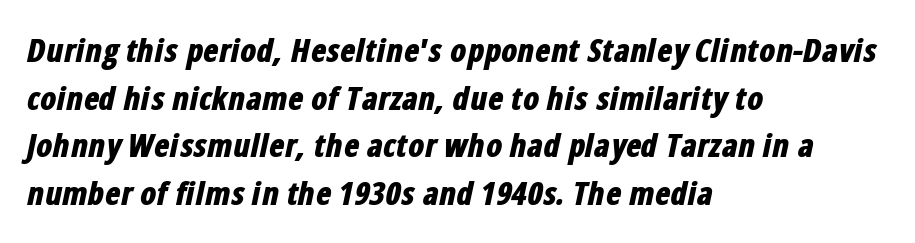
{"italic": "yes", "lean": "right", "slant_degrees": 12, "bold": "yes", "weight": "bold", "width": "condensed", "stroke_contrast": "low", "x_height": "medium", "monospaced": "no", "underline": "no", "align": "left", "line_spacing": "normal", "line_spacing_ratio": 1.49, "letter_spacing": "normal", "letter_spacing_em": 0.0, "glyph_px": 32}
